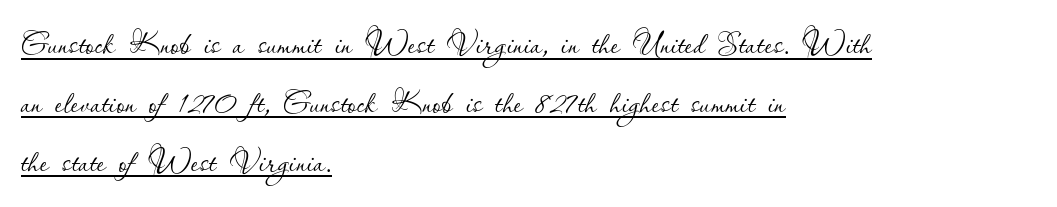
The image shows 42 px thin type; set left-aligned, normal line spacing (1.4x), normal letter spacing, underlined; low stroke contrast and a small x-height.
